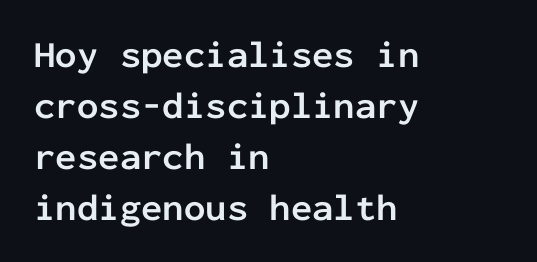
Q: Is the text bold? A: Yes.
Q: Is the text italic (slanted)? A: No, it is upright.
Q: Is the typeface a serif or a sans-serif typeface? A: Sans-serif.
Q: Is the text underlined? A: No.
Q: How is the paragraph aligned? A: Left-aligned.
Q: Is the spacing between letters normal or unusually wide? A: Normal.
Q: Is the spacing between lines tight, normal or loose? A: Normal.
Q: Width (condensed, normal, or wide)? A: Normal.
Q: Stroke contrast? A: Low.
Q: x-height? A: Medium.
Q: Monospaced? A: Yes.
